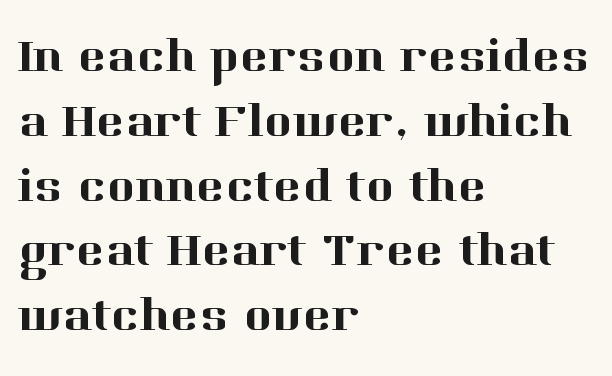
{"serif": "yes", "italic": "no", "width": "normal", "stroke_contrast": "high", "x_height": "medium", "monospaced": "no", "underline": "no", "align": "left", "line_spacing": "normal", "line_spacing_ratio": 1.35, "letter_spacing": "normal", "letter_spacing_em": 0.0, "glyph_px": 48}
